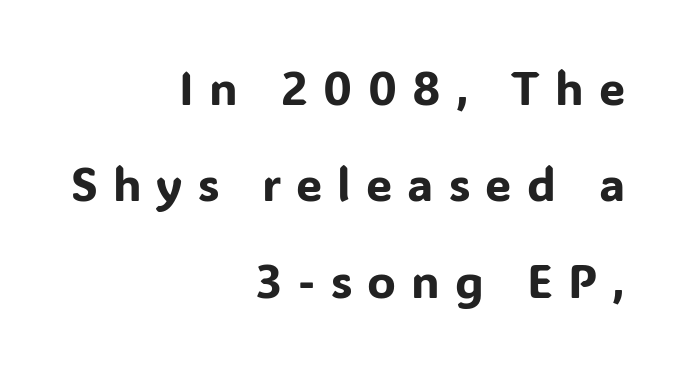
The specimen reads as upright at a glance. Beneath every word, the page is bare. Each letter keeps its own natural width here, so spacing adapts to shape. Letterform terminals end flat and unadorned throughout the passage. Caption: expanded tracking, letters set apart.
